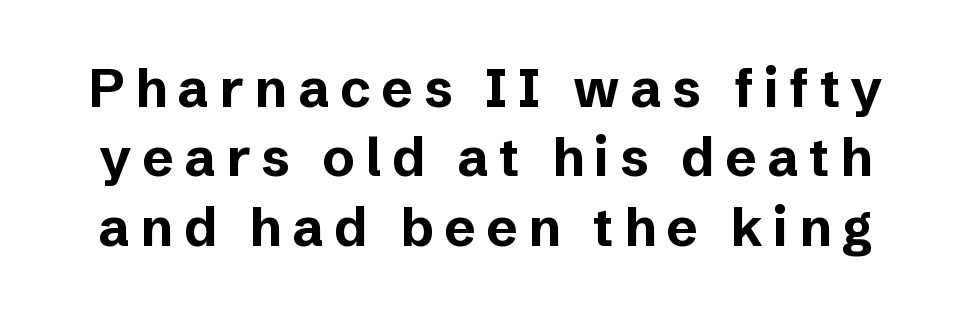
Observe the absence of serifs on each vertical stroke in this sample. Summary of weight: heavy, a full bold. Is there any slant? The stems are plumb. Varying glyph widths throughout — classic text-font behaviour. The baseline area is clear.
